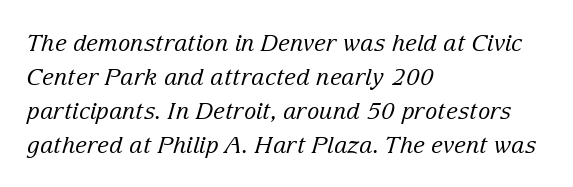
Left-aligned paragraph, ragged on the right. Regular leading. Spacing between characters is what you'd get straight out of the box. You can tell it's italic because the verticals aren't actually vertical.
